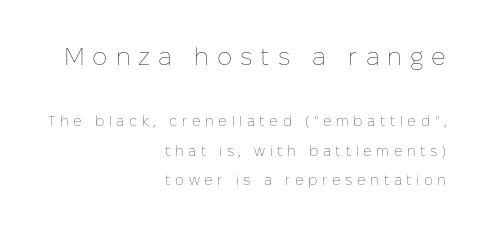
The image shows 24 px text type, upright; set right-aligned, loose line spacing (2.12x), unusually wide letter spacing (+0.33 em), not underlined; the first (top) block is 1.71x larger.
